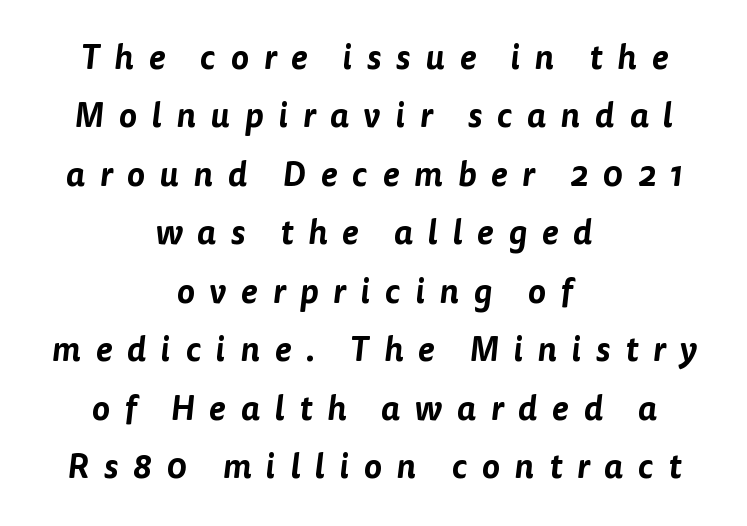
{"serif": "no", "width": "normal", "stroke_contrast": "low", "x_height": "medium", "monospaced": "no", "underline": "no", "align": "center", "line_spacing_ratio": 1.72, "letter_spacing": "wide", "letter_spacing_em": 0.43, "glyph_px": 34}
